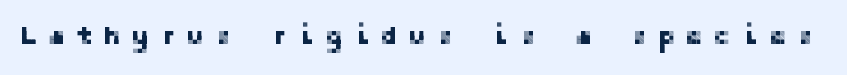
Q: Is the text italic (slanted)? A: No, it is upright.
Q: Is the text underlined? A: No.
Q: Is the spacing between letters normal or unusually wide? A: Unusually wide.
